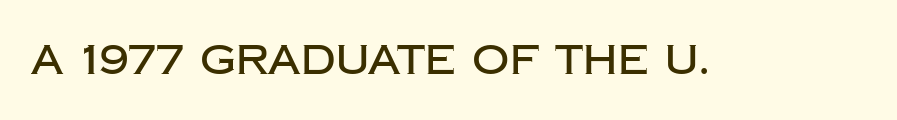
The image shows 41 px sans-serif type, upright; set normal letter spacing, not underlined; low stroke contrast and a large x-height.
